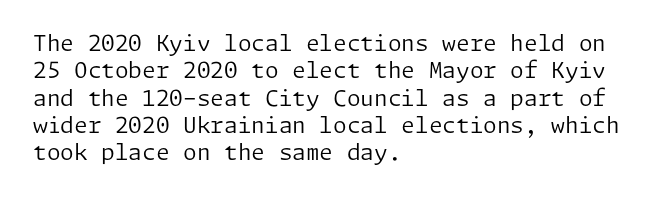
Rendered with straight, roman letterforms. Weight: not bold — regular or lighter. Words appear dense and cohesive because spacing is normal. Horizontal alignment here is leftward, the default for most running prose. A clean baseline with only descenders dipping below it.
